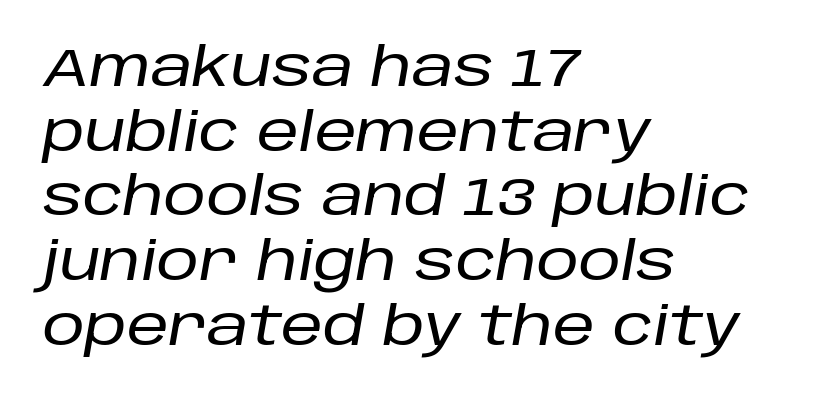
{"italic": "yes", "lean": "right", "slant_degrees": 10, "width": "normal", "stroke_contrast": "low", "x_height": "large", "monospaced": "no", "underline": "no", "align": "left", "line_spacing_ratio": 1.22, "letter_spacing": "normal", "letter_spacing_em": 0.0, "glyph_px": 53}
